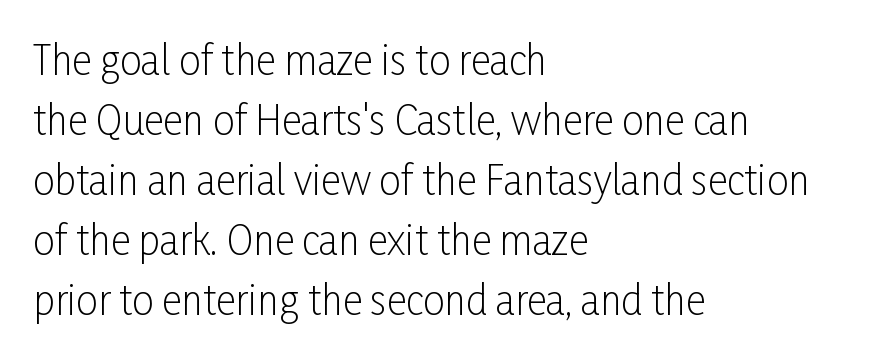
Q: Is the text bold? A: No.
Q: Is the text italic (slanted)? A: No, it is upright.
Q: Is the typeface a serif or a sans-serif typeface? A: Sans-serif.
Q: Is the text underlined? A: No.
Q: How is the paragraph aligned? A: Left-aligned.
Q: Is the spacing between letters normal or unusually wide? A: Normal.
Q: Is the spacing between lines tight, normal or loose? A: Normal.
Q: Width (condensed, normal, or wide)? A: Condensed.
Q: Stroke contrast? A: Low.
Q: x-height? A: Medium.
Q: Monospaced? A: No.
